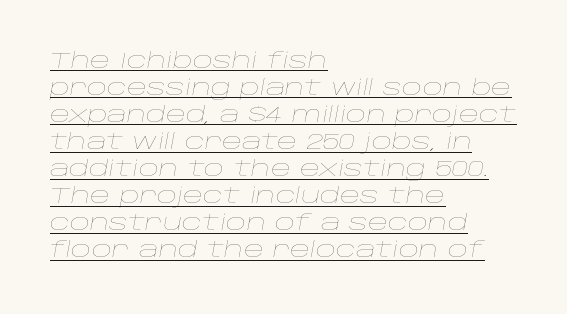
The image shows 22 px text type, italic (leaning right); set left-aligned, line spacing 1.23x, normal letter spacing, underlined.
